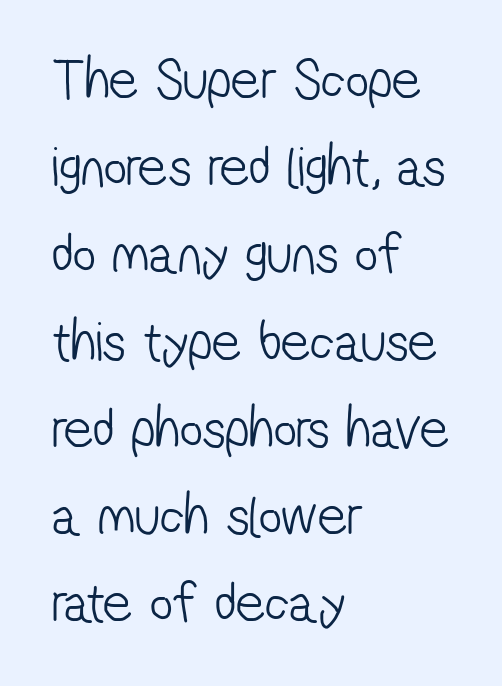
These lines keep a tight, regular rhythm from letter to letter. The compositor pushed each line to the left boundary. Each letter keeps its own natural width here, so spacing adapts to shape. Each letter's strokes conclude bluntly, with no projecting serifs. The area under the type is left untouched.
